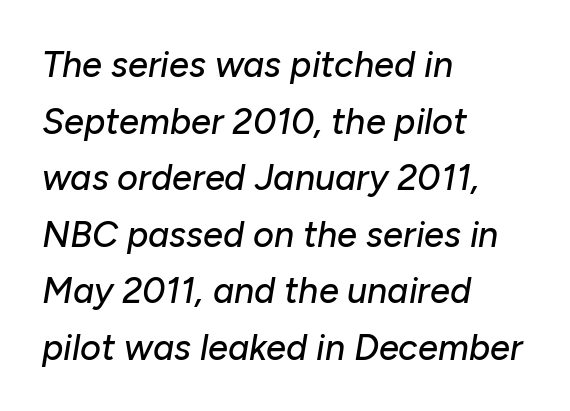
{"italic": "yes", "lean": "right", "slant_degrees": 10, "width": "normal", "stroke_contrast": "low", "x_height": "medium", "monospaced": "no", "underline": "no", "align": "left", "line_spacing": "normal", "line_spacing_ratio": 1.57, "letter_spacing": "normal", "letter_spacing_em": 0.0, "glyph_px": 36}
